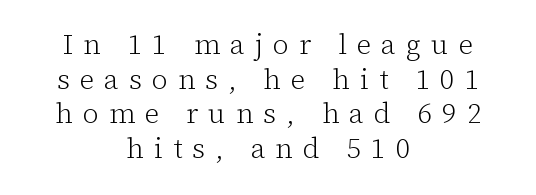
The letterforms sit at book weight or below. Clear beneath every line of the passage. The typesetter chose a symmetrical, centered arrangement here. How are the letters spaced? Widely, with obvious added tracking.
